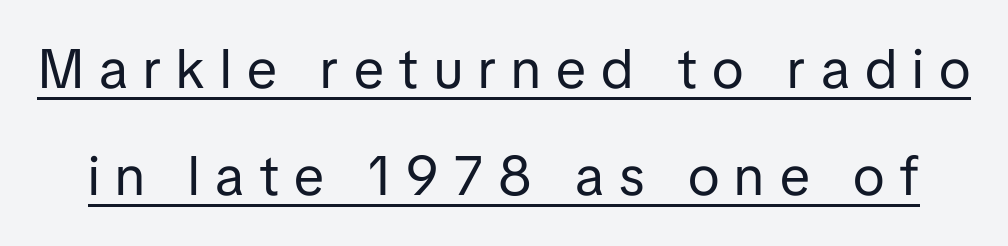
The image shows 55 px regular-weight sans-serif type, upright; set loose line spacing (1.95x), unusually wide letter spacing (+0.28 em), underlined; low stroke contrast and a medium x-height.
